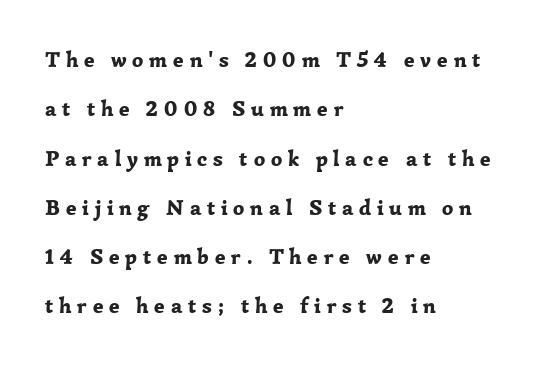
Q: Is the text bold? A: Yes.
Q: Is the text italic (slanted)? A: No, it is upright.
Q: Is the text underlined? A: No.
Q: How is the paragraph aligned? A: Left-aligned.
Q: Is the spacing between letters normal or unusually wide? A: Unusually wide.
Q: Is the spacing between lines tight, normal or loose? A: Loose.
